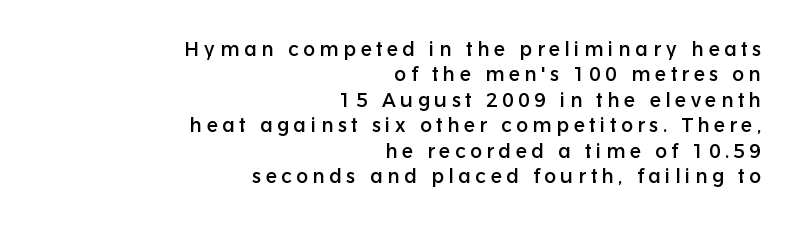
Compared with typical paragraphs, the rows here are spaced about the same. Every stem runs plumb, perpendicular to the baseline. Short note: letters widely spaced. Is the block centered? No — it sits flush against the right margin. The area under the type is left untouched.
